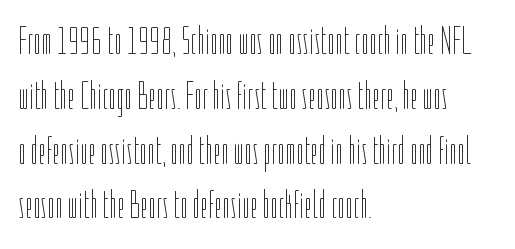
The rendering anchors every line to the left-hand side. Successive baselines arrive at the customary interval. Plain, unruled lines of type. Looks like regular typesetting: each glyph gets only the width it needs.
